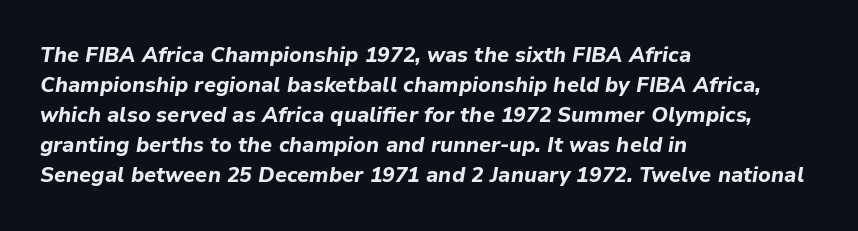
These words are printed bold, with thick strokes throughout. Honestly, there is no underline to notice here at all. These lines are set flush left with a ragged right edge. The glyphs look as if they've been sheared to an angle.
